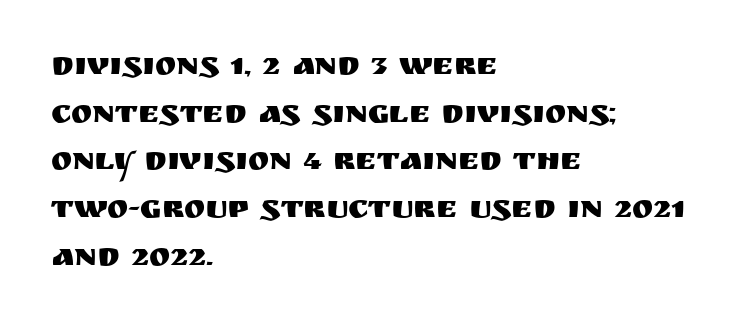
This block has exactly the height ordinary leading produces. Posture: upright roman. No feet cap the strokes, marking this as sans-serif type. Teacher's note: observe the even left margin — that is flush-left alignment. This rendering features lettering with no underline.
